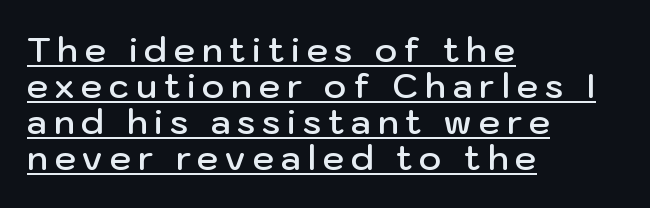
Characters remain perfectly vertical along every line. The characters display no serif detailing; their extremities are plain. Baseline-to-baseline distance is barely more than the letter height. Teacher's note: observe the even left margin — that is flush-left alignment.
